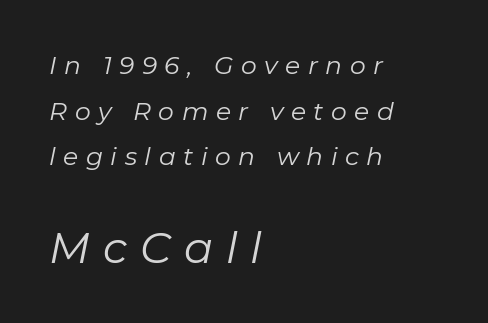
The image shows 43 px regular-weight type, italic (leaning right); set left-aligned, line spacing 1.83x, unusually wide letter spacing (+0.3 em), not underlined; the second (bottom) block is 1.72x larger; low stroke contrast and a medium x-height.
